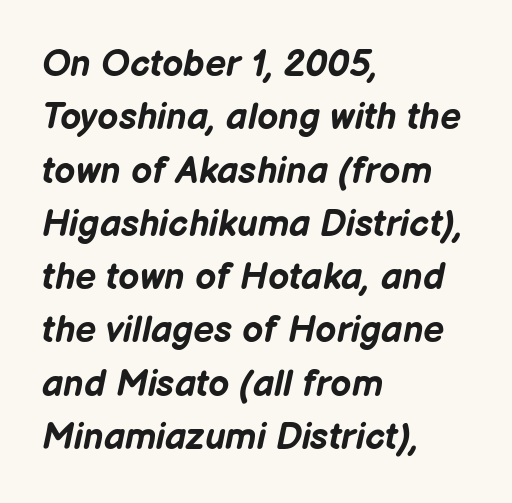
The image shows 37 px bold type, italic (leaning right); set left-aligned, normal line spacing (1.44x), normal letter spacing, not underlined; low stroke contrast and a medium x-height.
